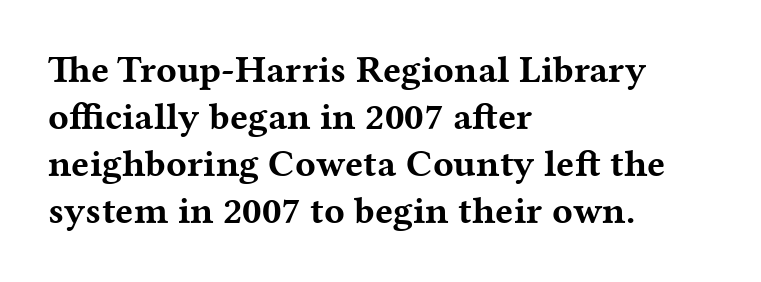
Q: Is the text bold? A: Yes.
Q: Is the text italic (slanted)? A: No, it is upright.
Q: Is the typeface a serif or a sans-serif typeface? A: Serif.
Q: Is the text underlined? A: No.
Q: How is the paragraph aligned? A: Left-aligned.
Q: Is the spacing between letters normal or unusually wide? A: Normal.
Q: Width (condensed, normal, or wide)? A: Wide.
Q: Stroke contrast? A: Medium.
Q: x-height? A: Medium.
Q: Monospaced? A: No.
